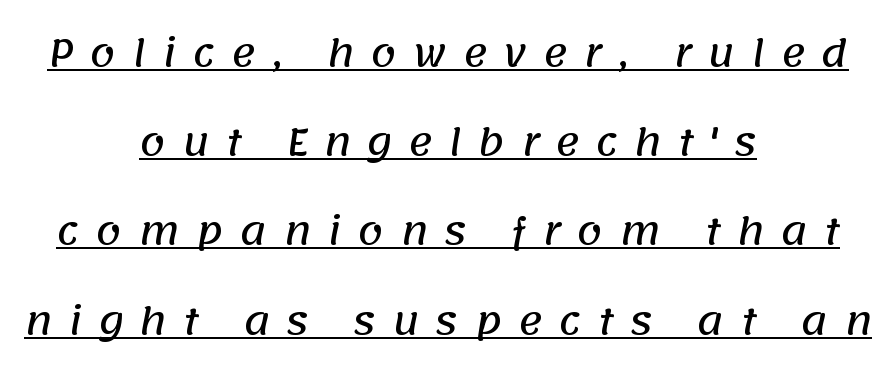
The image shows 37 px sans-serif type; set centered, loose line spacing (2.41x), unusually wide letter spacing (+0.43 em), underlined; low stroke contrast and a large x-height.
